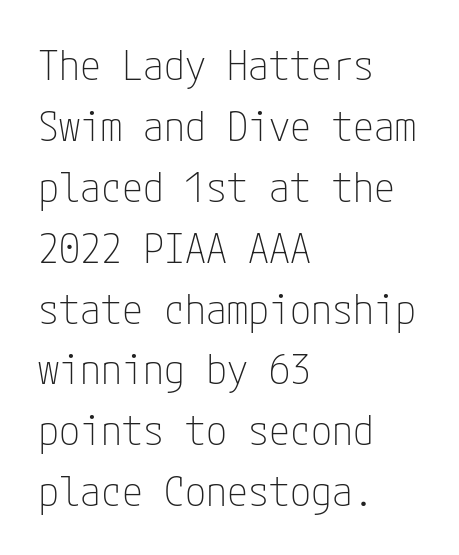
{"serif": "no", "italic": "no", "bold": "no", "weight": "thin", "width": "condensed", "stroke_contrast": "low", "x_height": "medium", "underline": "no", "align": "left", "line_spacing": "normal", "line_spacing_ratio": 1.45, "letter_spacing": "normal", "letter_spacing_em": 0.0, "glyph_px": 42}
